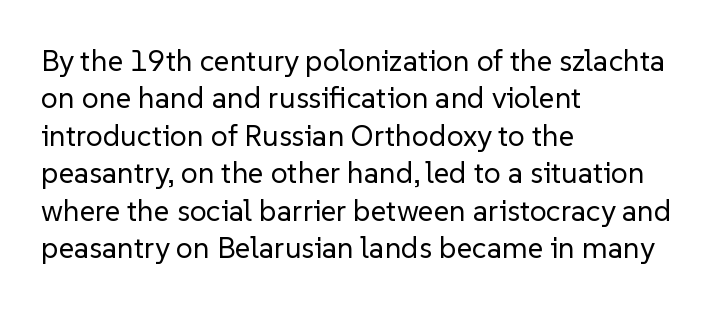
Q: Is the text bold? A: No.
Q: Is the text italic (slanted)? A: No, it is upright.
Q: Is the typeface a serif or a sans-serif typeface? A: Sans-serif.
Q: Is the text underlined? A: No.
Q: How is the paragraph aligned? A: Left-aligned.
Q: Is the spacing between letters normal or unusually wide? A: Normal.
Q: Is the spacing between lines tight, normal or loose? A: Normal.
Q: Width (condensed, normal, or wide)? A: Normal.
Q: Stroke contrast? A: Low.
Q: x-height? A: Medium.
Q: Monospaced? A: No.
